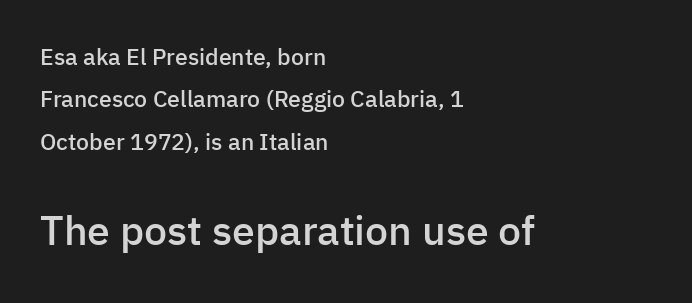
The string is rendered with underlining switched off. These lines were composed using upright roman letters. Students, note that the glyphs here touch the page at normal intervals. The lines are quadded left. Check where the strokes stop: nothing finishes them off — pure sans. I'd describe the lettering as semibold — firm but not a full bold.
